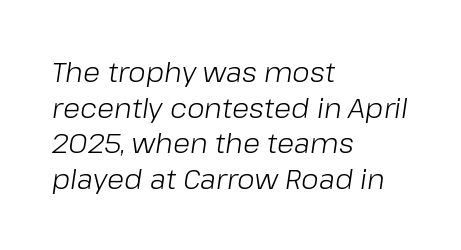
Q: Is the text bold? A: No.
Q: Is the text italic (slanted)? A: Yes, it leans right by about 8 degrees.
Q: Is the text underlined? A: No.
Q: How is the paragraph aligned? A: Left-aligned.
Q: Is the spacing between letters normal or unusually wide? A: Normal.
Q: Is the spacing between lines tight, normal or loose? A: Normal.
Q: Width (condensed, normal, or wide)? A: Normal.
Q: Stroke contrast? A: Low.
Q: x-height? A: Medium.
Q: Monospaced? A: No.
